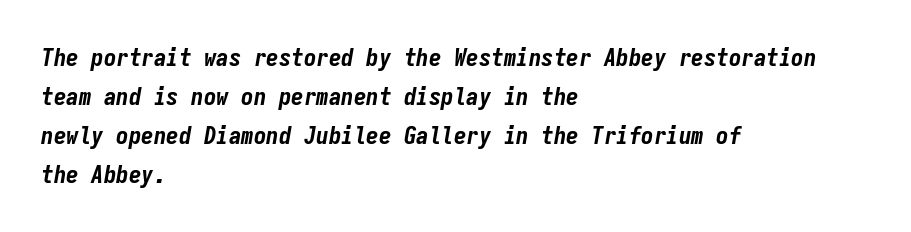
{"italic": "yes", "lean": "right", "slant_degrees": 9, "bold": "yes", "underline": "no", "align": "left", "line_spacing": "normal", "line_spacing_ratio": 1.56, "letter_spacing": "normal", "letter_spacing_em": 0.0, "glyph_px": 25}
